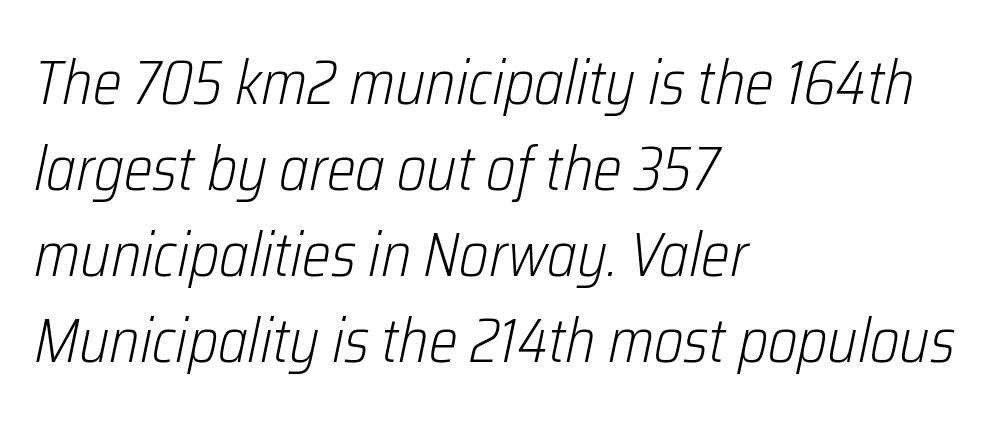
The image shows 61 px light, condensed type, italic (leaning right); set left-aligned, normal line spacing (1.41x), normal letter spacing, not underlined; low stroke contrast and a medium x-height.
